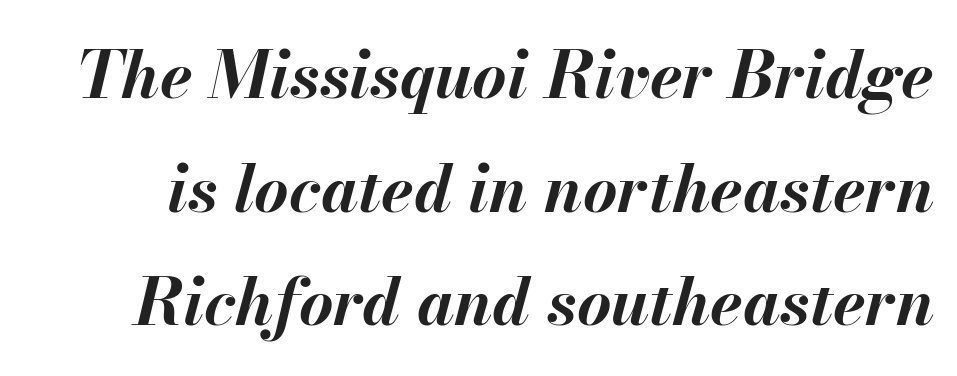
Q: Is the text bold? A: Yes.
Q: Is the text italic (slanted)? A: Yes, it leans right by about 13 degrees.
Q: Is the text underlined? A: No.
Q: Is the spacing between letters normal or unusually wide? A: Normal.
Q: Width (condensed, normal, or wide)? A: Normal.
Q: Stroke contrast? A: Medium.
Q: x-height? A: Small.
Q: Monospaced? A: No.
